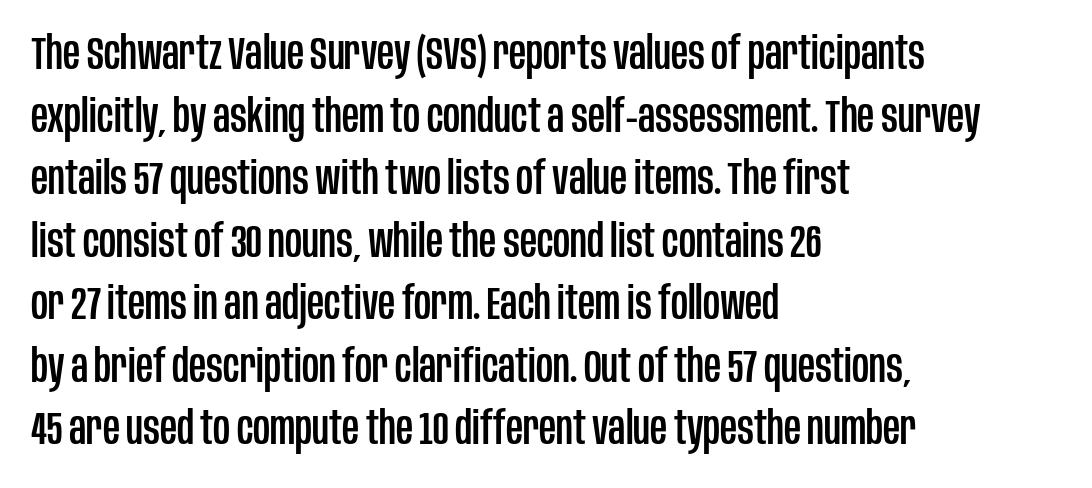
The image shows 47 px condensed sans-serif type, upright; set left-aligned, normal line spacing (1.33x), normal letter spacing, not underlined; low stroke contrast and a large x-height.
